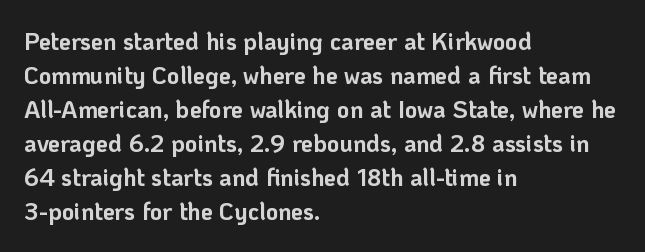
The image shows 24 px bold type, upright; set left-aligned, normal line spacing (1.42x), normal letter spacing, not underlined.
